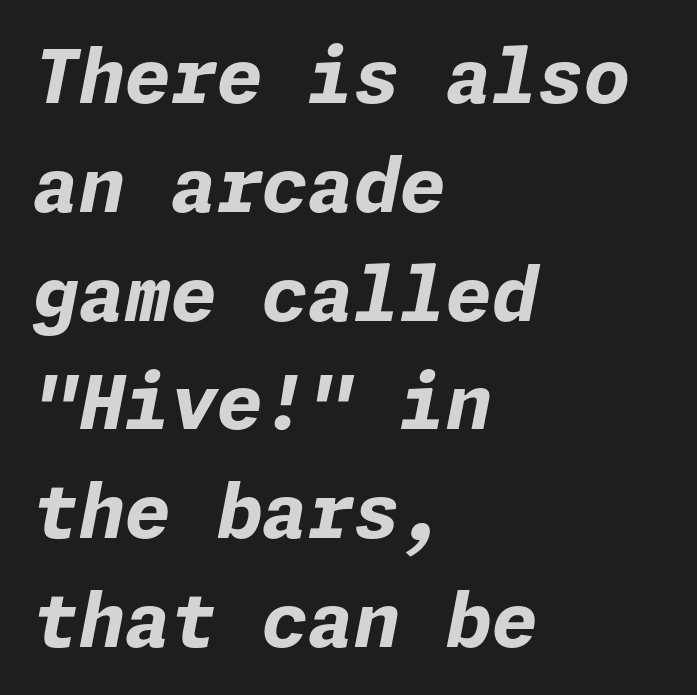
Q: Is the text bold? A: Yes.
Q: Is the text italic (slanted)? A: Yes, it leans right by about 11 degrees.
Q: Is the text underlined? A: No.
Q: How is the paragraph aligned? A: Left-aligned.
Q: Is the spacing between letters normal or unusually wide? A: Normal.
Q: Is the spacing between lines tight, normal or loose? A: Normal.
Q: Width (condensed, normal, or wide)? A: Normal.
Q: Stroke contrast? A: Low.
Q: x-height? A: Medium.
